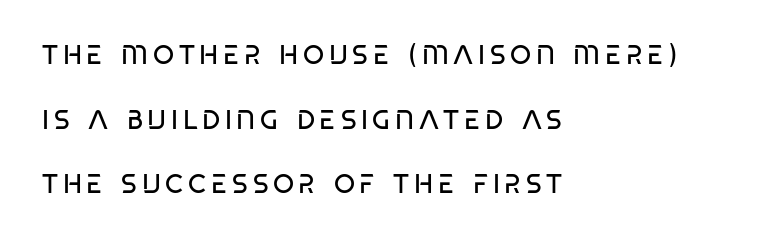
Q: Is the text bold? A: No.
Q: Is the text underlined? A: No.
Q: How is the paragraph aligned? A: Left-aligned.
Q: Is the spacing between lines tight, normal or loose? A: Loose.
